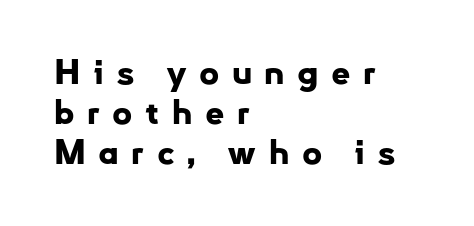
Q: Is the text bold? A: Yes.
Q: Is the text italic (slanted)? A: No, it is upright.
Q: Is the typeface a serif or a sans-serif typeface? A: Sans-serif.
Q: Is the text underlined? A: No.
Q: How is the paragraph aligned? A: Left-aligned.
Q: Is the spacing between letters normal or unusually wide? A: Unusually wide.
Q: Width (condensed, normal, or wide)? A: Normal.
Q: Stroke contrast? A: Low.
Q: x-height? A: Small.
Q: Monospaced? A: No.
